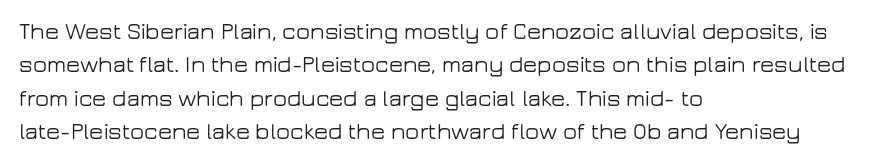
Q: Is the text italic (slanted)? A: No, it is upright.
Q: Is the text underlined? A: No.
Q: How is the paragraph aligned? A: Left-aligned.
Q: Is the spacing between letters normal or unusually wide? A: Normal.
Q: Is the spacing between lines tight, normal or loose? A: Normal.
